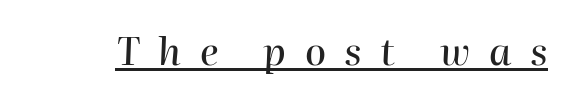
The glyphs are accompanied by a horizontal stroke just below them. Compared with ordinary roman type, these characters are visibly tilted. The letters advance in unequal steps, a hallmark of proportional type. The line texture is sparse and dotted thanks to wide tracking.
